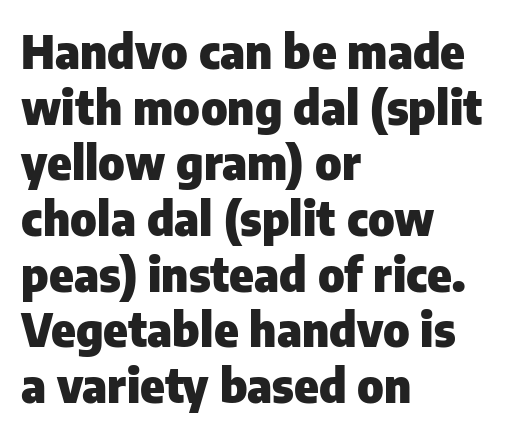
The image shows 46 px heavy sans-serif type, upright; set left-aligned, line spacing 1.21x, normal letter spacing, not underlined; low stroke contrast and a medium x-height.
